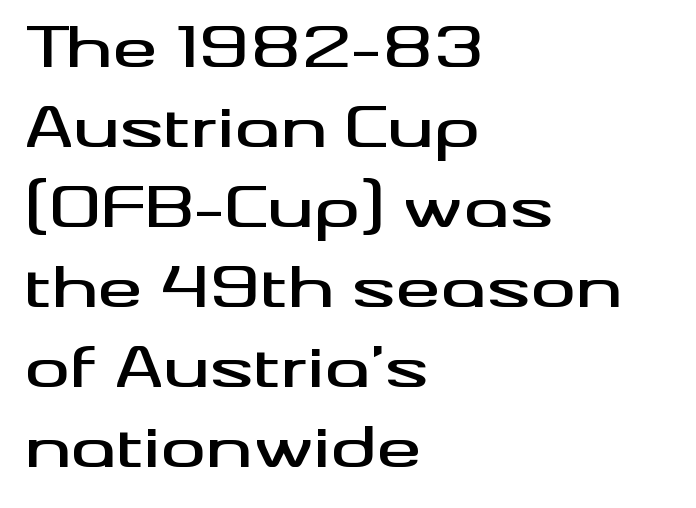
The face used here is a sans, in the tradition of grotesques and geometrics. Students, note that the glyphs here touch the page at normal intervals. Whoever set this chose a conventional vertical rhythm. Horizontal alignment here is leftward, the default for most running prose. Decoration check: the copy has no underline. Do the letters lean? They stand straight.
